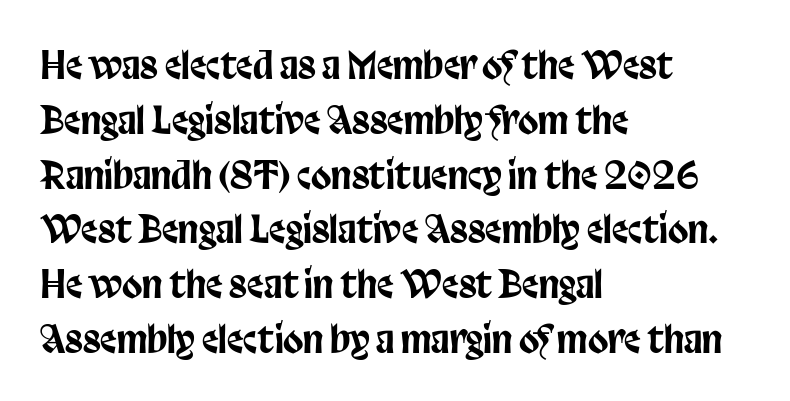
The image shows 37 px condensed sans-serif type, upright; set left-aligned, normal line spacing (1.48x), normal letter spacing, not underlined; low stroke contrast and a large x-height.
